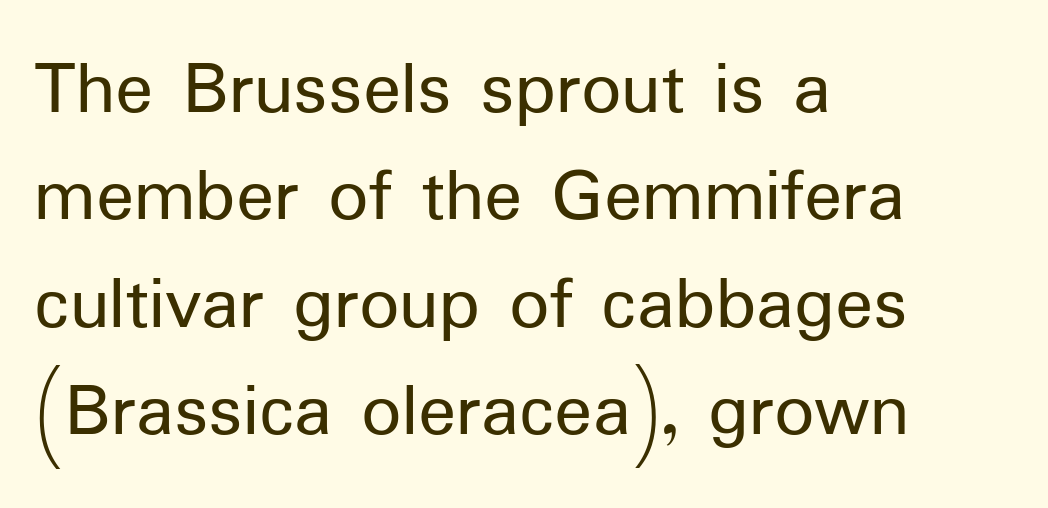
The image shows 79 px regular-weight sans-serif type, upright; set left-aligned, normal line spacing (1.36x), normal letter spacing, not underlined; low stroke contrast and a medium x-height.
